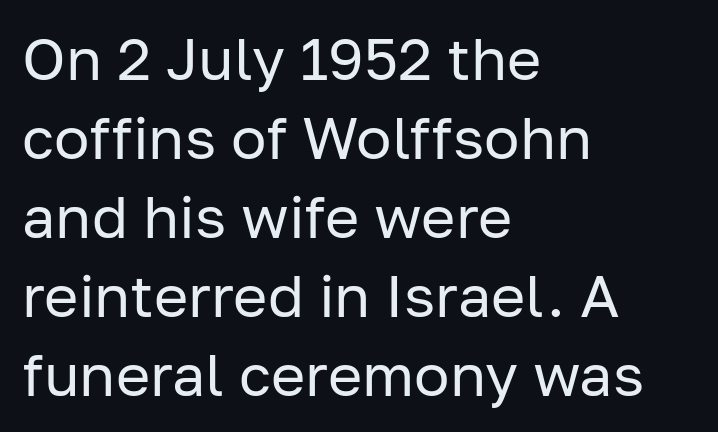
{"serif": "no", "italic": "no", "bold": "no", "weight": "regular", "width": "normal", "stroke_contrast": "low", "x_height": "medium", "monospaced": "no", "underline": "no", "align": "left", "line_spacing": "normal", "line_spacing_ratio": 1.34, "letter_spacing": "normal", "letter_spacing_em": 0.0, "glyph_px": 59}
